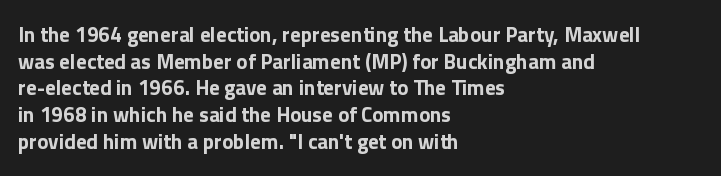
The image shows 21 px bold type, upright; set left-aligned, normal line spacing (1.27x), normal letter spacing, not underlined.
